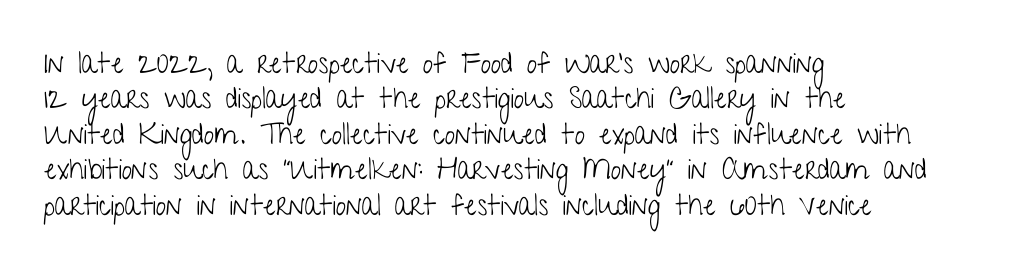
The setting favours the left margin, as ordinary paragraphs usually do. Is the stroke heavy? The answer is a plain regular-or-lighter. Do the characters align in a grid? No, the font is proportional. Are there feet on the stems? There aren't — it's a sans. The type sits square on the baseline with zero lean. Nothing unusual about the tracking: characters are spaced as the font intends.
